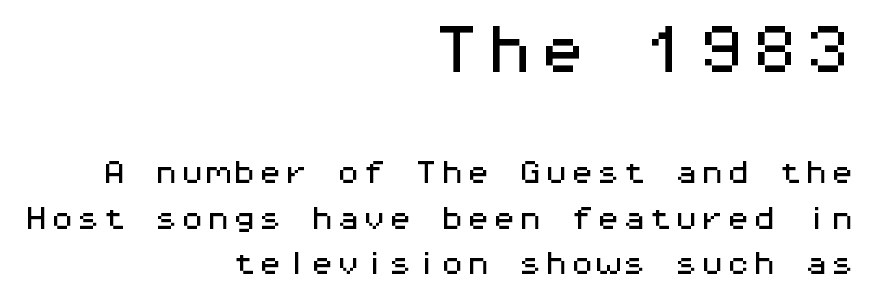
Just letters on the line, the space beneath them empty. A typesetter would call this zero additional tracking. In terms of letterform style, serifs are entirely absent. All the whitespace from short lines collects on the left. The letters march in equal steps, a hallmark of fixed-pitch type.
